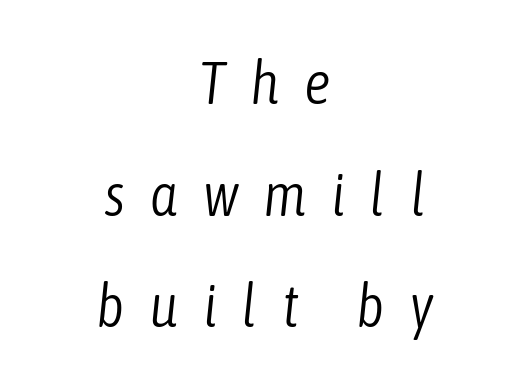
The image shows 60 px light, condensed type, italic (leaning right); set centered, line spacing 1.86x, unusually wide letter spacing (+0.41 em), not underlined; low stroke contrast and a medium x-height.
